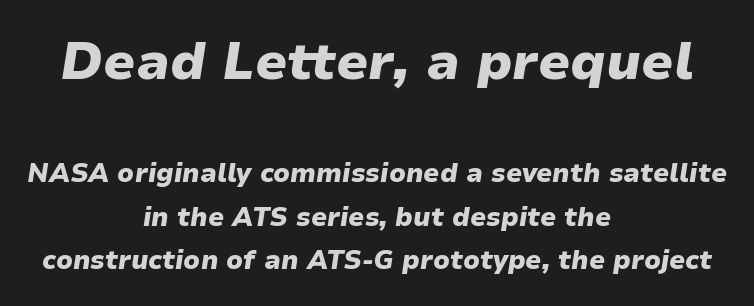
{"italic": "yes", "lean": "right", "slant_degrees": 9, "bold": "yes", "weight": "heavy", "width": "normal", "stroke_contrast": "low", "x_height": "medium", "monospaced": "no", "underline": "no", "align": "center", "line_spacing": "normal", "line_spacing_ratio": 1.68, "letter_spacing": "normal", "letter_spacing_em": 0.0, "larger_block": "first", "size_ratio": 2.0, "glyph_px": 52}
